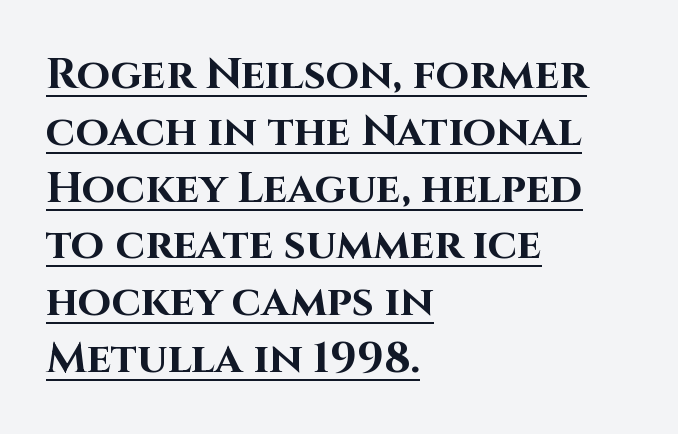
{"serif": "no", "italic": "no", "bold": "yes", "weight": "bold", "width": "normal", "stroke_contrast": "high", "x_height": "large", "monospaced": "no", "underline": "yes", "align": "left", "line_spacing": "normal", "line_spacing_ratio": 1.32, "letter_spacing": "normal", "letter_spacing_em": 0.0, "glyph_px": 43}
